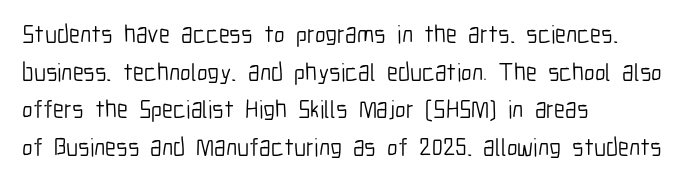
The image shows 25 px text type, upright; set left-aligned, normal line spacing (1.51x), normal letter spacing, not underlined.
